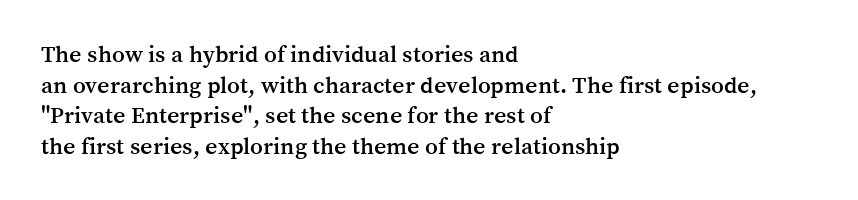
Q: Is the text italic (slanted)? A: No, it is upright.
Q: Is the text underlined? A: No.
Q: How is the paragraph aligned? A: Left-aligned.
Q: Is the spacing between letters normal or unusually wide? A: Normal.
Q: Is the spacing between lines tight, normal or loose? A: Normal.
